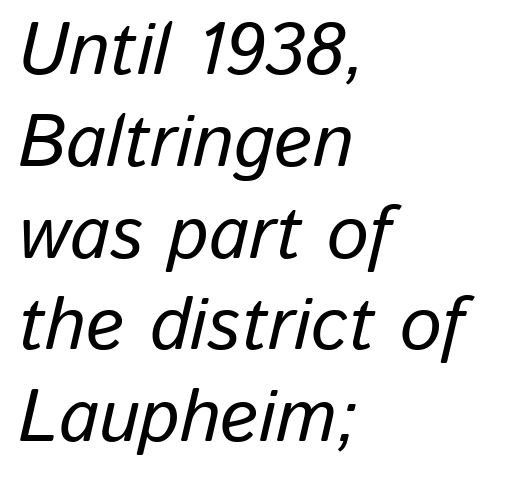
{"italic": "yes", "lean": "right", "slant_degrees": 13, "width": "normal", "stroke_contrast": "low", "x_height": "medium", "monospaced": "no", "underline": "no", "align": "left", "line_spacing_ratio": 1.24, "letter_spacing": "normal", "letter_spacing_em": 0.0, "glyph_px": 74}
